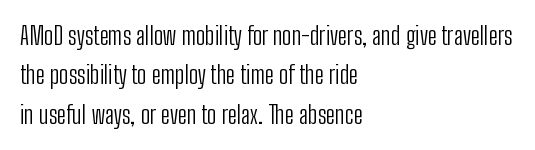
This block has exactly the height ordinary leading produces. Heft: none added — not bold. The face used here is rendered with its standard letterfit. Horizontally, the lines are justified to the leading edge only.
